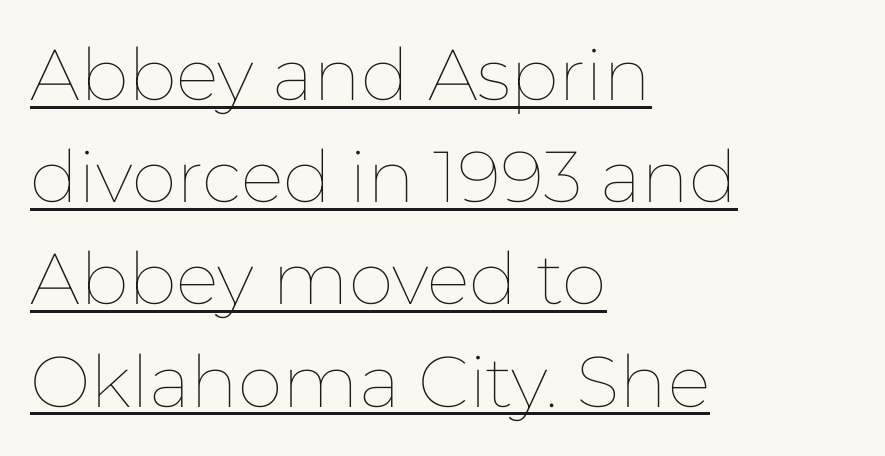
The image shows 72 px thin type, upright; set left-aligned, normal line spacing (1.42x), normal letter spacing, underlined; low stroke contrast and a medium x-height.
